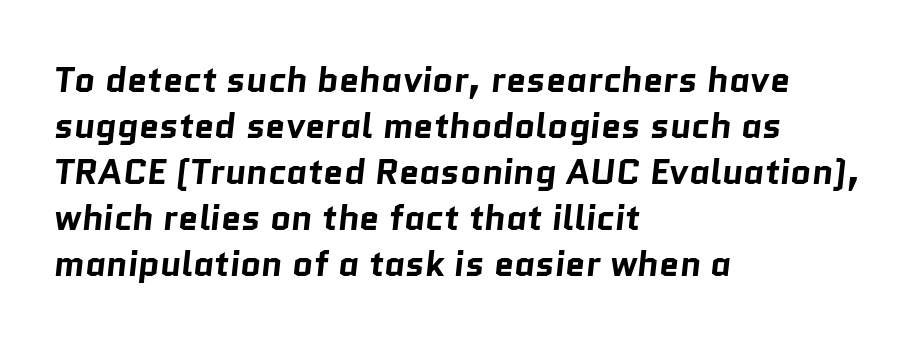
Vertically, the passage feels balanced, rows spaced as you'd expect. Glance below the letters and you will spot only blank space. Looks like regular typesetting: each glyph gets only the width it needs. In terms of letterform style, serifs are entirely absent. The tracking reads as untouched default to a designer's eye. Compared with an ordinary text face, these strokes are far heavier — a full bold.
